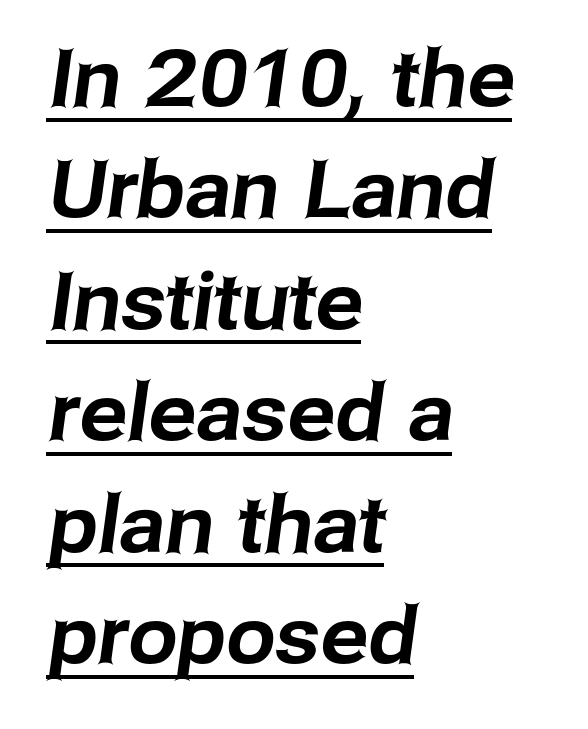
Q: Is the typeface a serif or a sans-serif typeface? A: Sans-serif.
Q: Is the text underlined? A: Yes.
Q: How is the paragraph aligned? A: Left-aligned.
Q: Is the spacing between letters normal or unusually wide? A: Normal.
Q: Is the spacing between lines tight, normal or loose? A: Normal.
Q: Width (condensed, normal, or wide)? A: Normal.
Q: Stroke contrast? A: Low.
Q: x-height? A: Medium.
Q: Monospaced? A: No.
